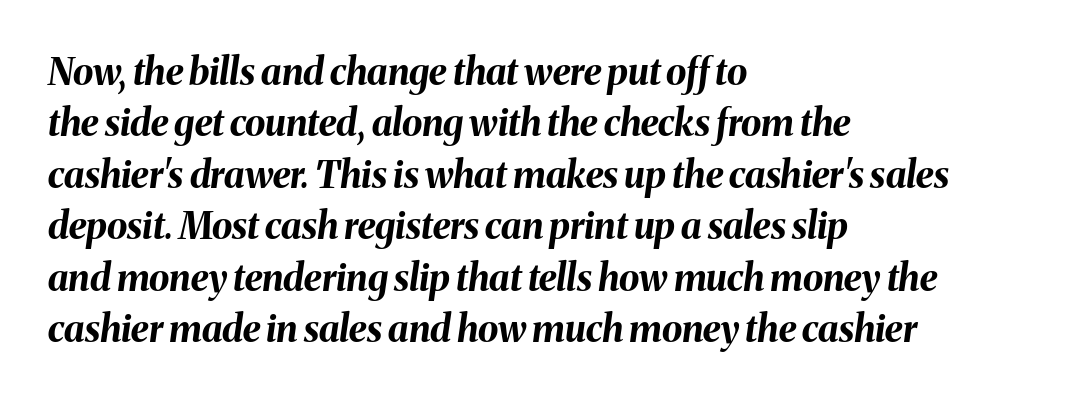
This sample has the flowing, uneven cadence of proportional lettering. Typesetter's note: full bold, strokes at maximum text heaviness. The vertical gap from one line to the next is medium. Each word holds together tightly as a unit, with standard inter-letter gaps.
